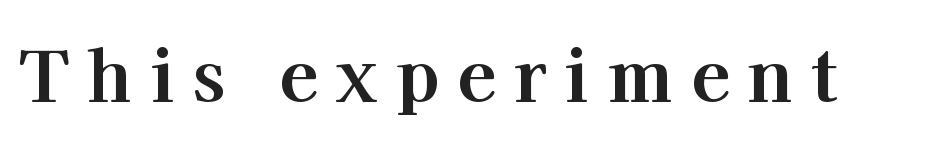
Q: Is the text bold? A: Yes.
Q: Is the text italic (slanted)? A: No, it is upright.
Q: Is the typeface a serif or a sans-serif typeface? A: Serif.
Q: Is the text underlined? A: No.
Q: Is the spacing between letters normal or unusually wide? A: Unusually wide.
Q: Width (condensed, normal, or wide)? A: Normal.
Q: Stroke contrast? A: High.
Q: x-height? A: Medium.
Q: Monospaced? A: No.
